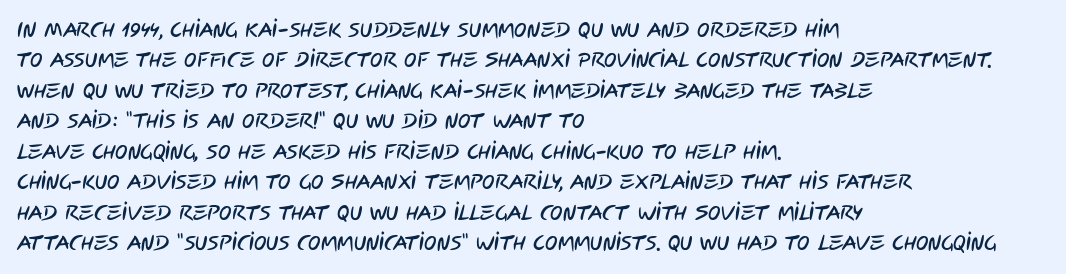
Q: Is the text underlined? A: No.
Q: How is the paragraph aligned? A: Left-aligned.
Q: Is the spacing between letters normal or unusually wide? A: Normal.
Q: Is the spacing between lines tight, normal or loose? A: Normal.
